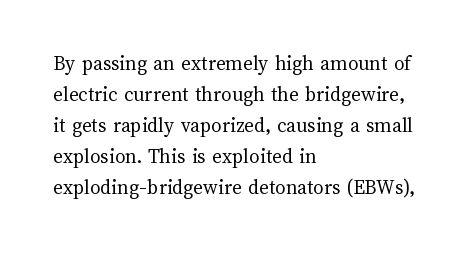
{"italic": "no", "bold": "no", "underline": "no", "align": "left", "line_spacing": "normal", "line_spacing_ratio": 1.48, "letter_spacing": "normal", "letter_spacing_em": 0.0, "glyph_px": 21}
